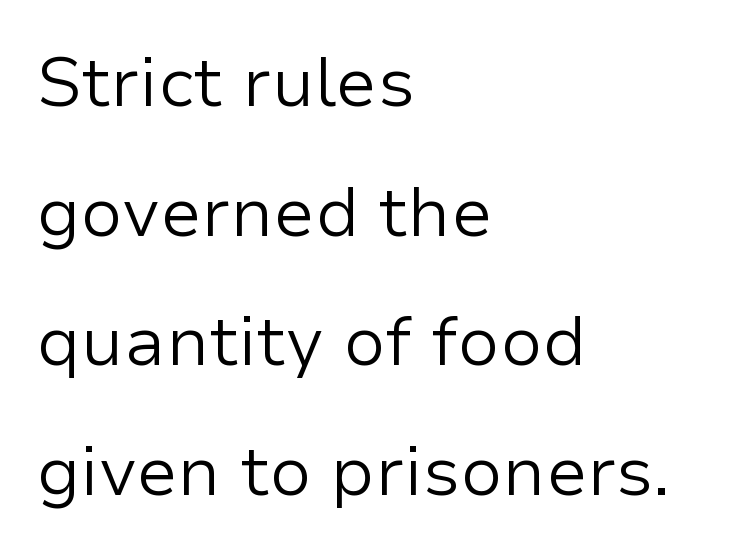
{"serif": "no", "italic": "no", "bold": "no", "weight": "regular", "width": "normal", "stroke_contrast": "low", "x_height": "medium", "monospaced": "no", "underline": "no", "align": "left", "line_spacing_ratio": 1.88, "letter_spacing": "normal", "letter_spacing_em": 0.0, "glyph_px": 69}
